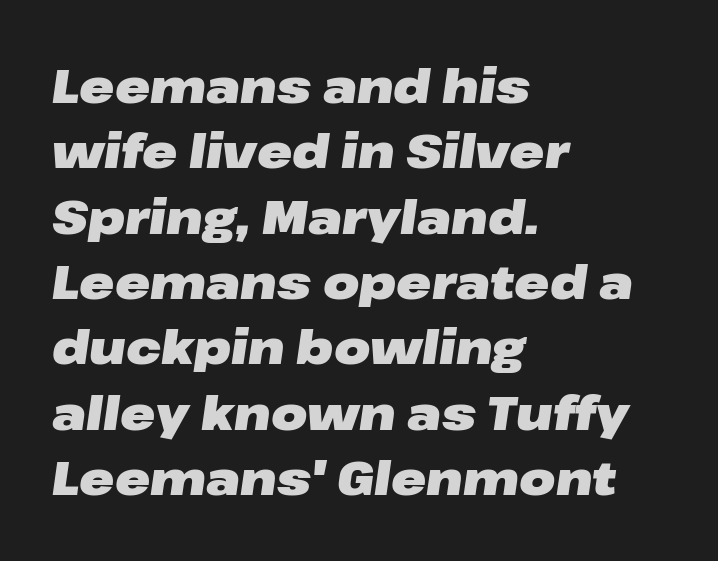
The image shows 47 px heavy, wide type, italic (leaning right); set left-aligned, normal line spacing (1.39x), normal letter spacing, not underlined; low stroke contrast and a medium x-height.
